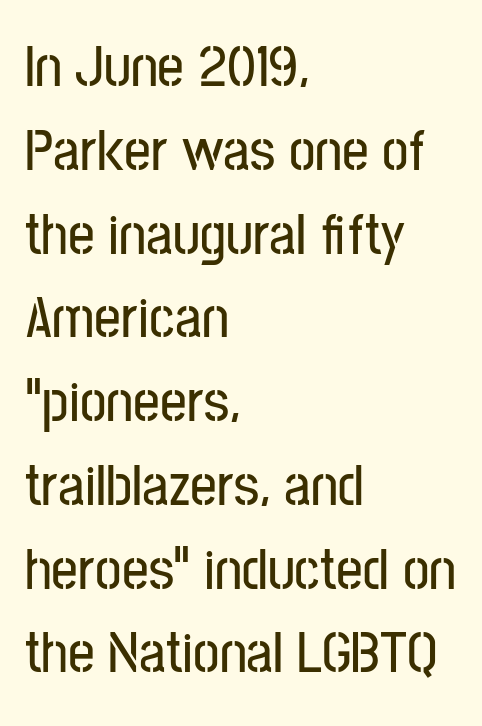
The passage is arranged the way most books set body copy — flush left. This sample keeps an unexceptional amount of space between lines. Proportional: the letters do not fall into vertical columns. Rendered with straight, roman letterforms. The rendering shows plain stroke endings on the letterforms — a sans-serif design. In terms of letterspacing, this is plain default setting.
